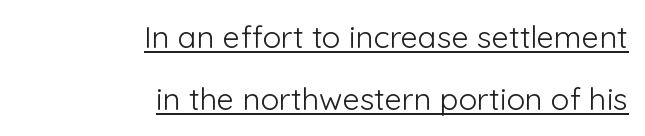
The image shows 31 px light sans-serif type, upright; set right-aligned, loose line spacing (2.01x), normal letter spacing, underlined; low stroke contrast and a medium x-height.
